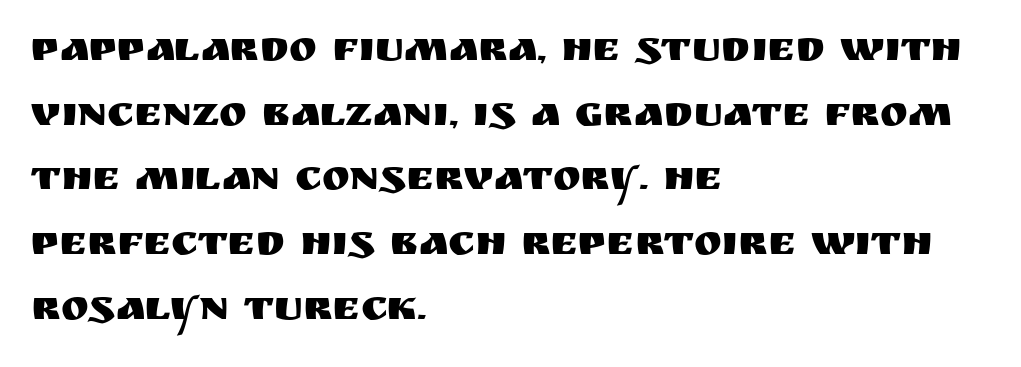
{"serif": "no", "italic": "no", "width": "normal", "stroke_contrast": "medium", "x_height": "large", "monospaced": "no", "underline": "no", "align": "left", "line_spacing": "normal", "line_spacing_ratio": 1.54, "letter_spacing": "normal", "letter_spacing_em": 0.0, "glyph_px": 42}
